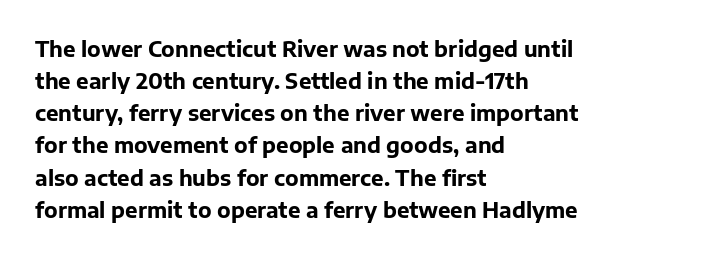
Tracking value appears to be zero — textbook default spacing. Is the type bold? Yes — the strokes are clearly thick and heavy. The block of text has a typical density, with ordinary space between rows. The rag falls on the right side of this text block. Words float on clear page, feet unadorned.
